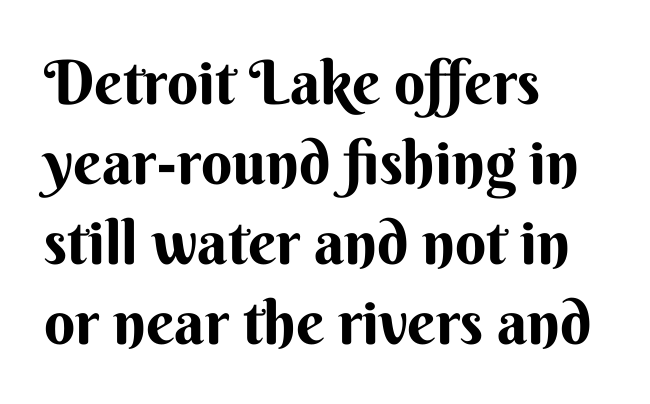
The image shows 61 px sans-serif type, upright; set left-aligned, normal line spacing (1.31x), normal letter spacing, not underlined; medium stroke contrast and a small x-height.
